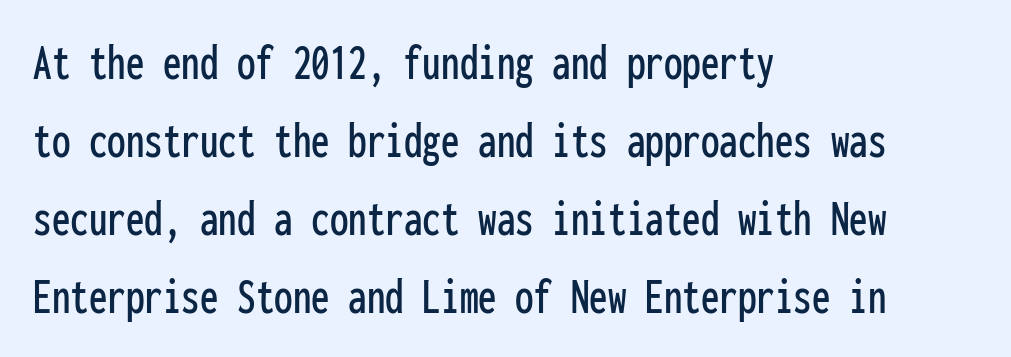
Q: Is the text italic (slanted)? A: No, it is upright.
Q: Is the typeface a serif or a sans-serif typeface? A: Sans-serif.
Q: Is the text underlined? A: No.
Q: How is the paragraph aligned? A: Left-aligned.
Q: Is the spacing between letters normal or unusually wide? A: Normal.
Q: Is the spacing between lines tight, normal or loose? A: Normal.
Q: Width (condensed, normal, or wide)? A: Condensed.
Q: Stroke contrast? A: Low.
Q: x-height? A: Medium.
Q: Monospaced? A: Yes.
